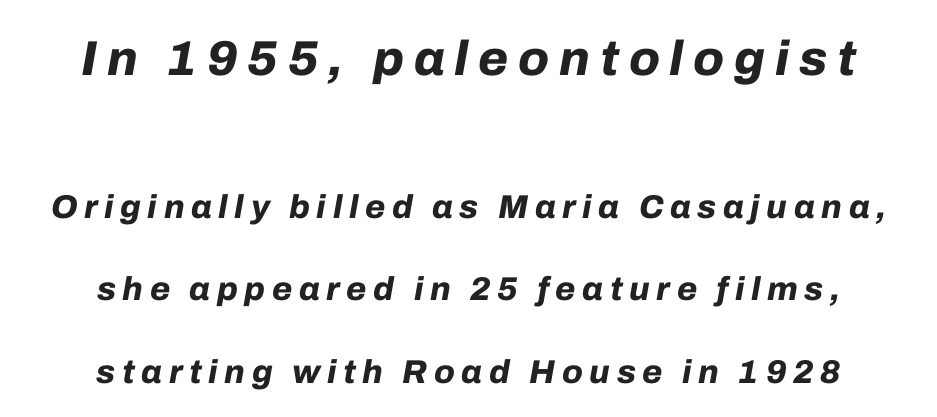
A typesetter would call this proportional, since set widths differ per character. Observe the wide spacing: letters keep a clear distance from each other. This block would shrink considerably if given ordinary leading; it's expanded now. Is the type slanted? Yes — the strokes lean at a clear angle.
